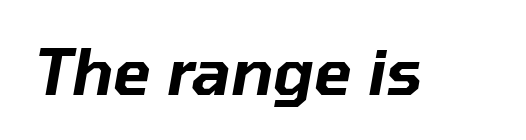
The image shows 63 px text type, italic (leaning right); set normal letter spacing, not underlined; low stroke contrast and a medium x-height.
